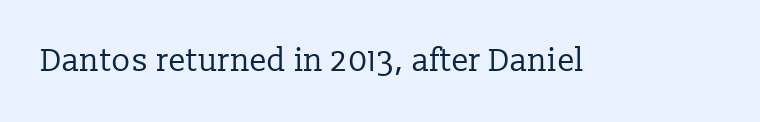
{"serif": "yes", "italic": "no", "bold": "no", "weight": "regular", "width": "normal", "stroke_contrast": "low", "x_height": "medium", "monospaced": "no", "underline": "no", "letter_spacing": "normal", "letter_spacing_em": 0.0, "glyph_px": 32}
